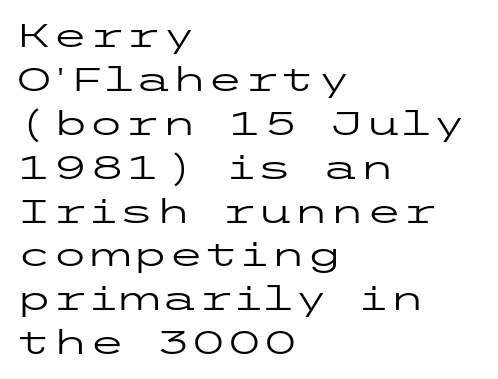
{"serif": "no", "italic": "no", "bold": "no", "weight": "regular", "width": "wide", "stroke_contrast": "low", "x_height": "medium", "underline": "no", "align": "left", "line_spacing": "normal", "line_spacing_ratio": 1.33, "letter_spacing": "normal", "letter_spacing_em": 0.0, "glyph_px": 33}
